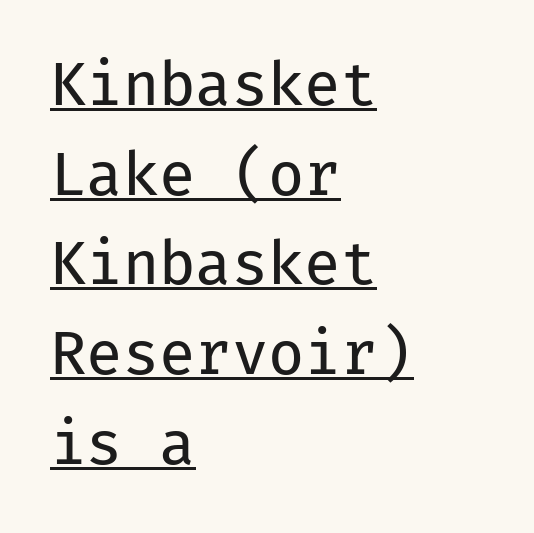
{"serif": "no", "italic": "no", "bold": "no", "weight": "regular", "width": "normal", "stroke_contrast": "low", "x_height": "medium", "monospaced": "yes", "underline": "yes", "align": "left", "line_spacing": "normal", "line_spacing_ratio": 1.52, "letter_spacing": "normal", "letter_spacing_em": 0.0, "glyph_px": 59}
